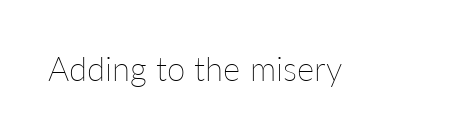
The image shows 33 px thin type, upright; set normal letter spacing, not underlined; low stroke contrast and a medium x-height.
